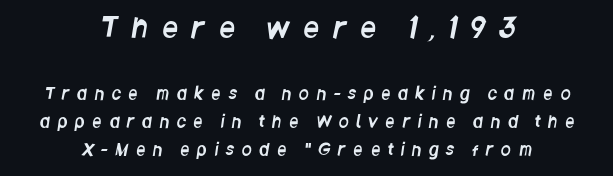
The words here are not underlined. The setting favours the middle, as headings and verse often do. Large over small — that's the arrangement of the two blocks here. Characters follow at a spacing far wider than the type designer built in. Examine the stroke ends and you'll find no serifs. Here the designer chose a conventional face with non-uniform glyph widths.
